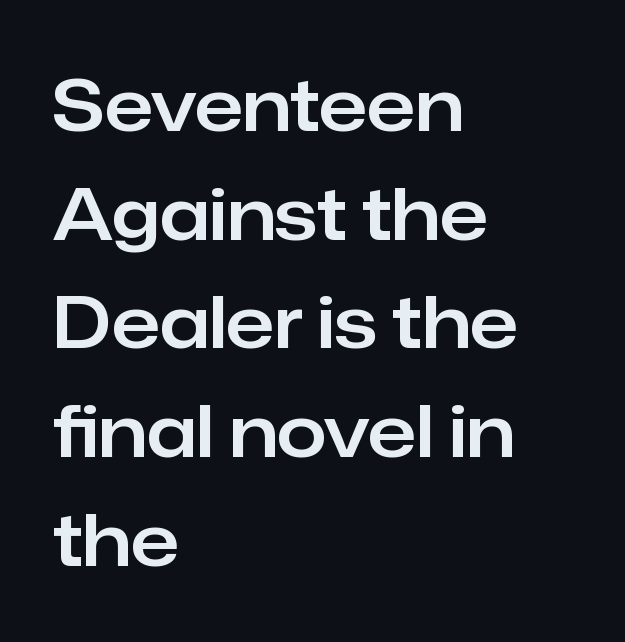
The image shows 71 px sans-serif type, upright; set left-aligned, normal line spacing (1.53x), normal letter spacing, not underlined; low stroke contrast and a medium x-height.
